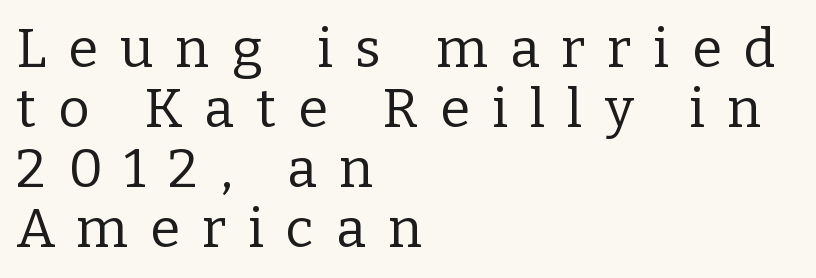
The image shows 54 px regular-weight serif type, upright; set left-aligned, tight line spacing (1.11x), unusually wide letter spacing (+0.41 em), not underlined; low stroke contrast and a medium x-height.
